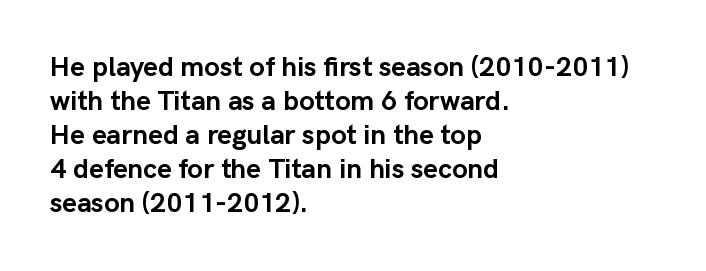
Quick note: not italic, upright. Typesetter's note: full bold, strokes at maximum text heaviness. This rendering uses left alignment, leaving the right contour irregular. Letter spacing: default.
